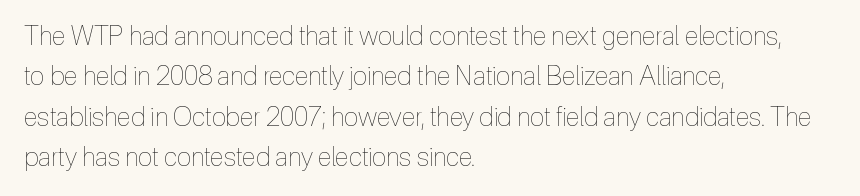
The image shows 26 px text type, upright; set left-aligned, normal line spacing (1.55x), normal letter spacing, not underlined.
